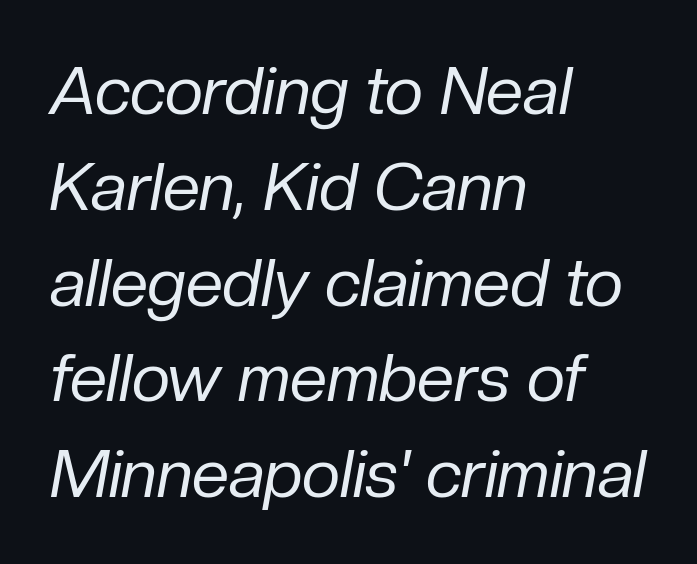
{"italic": "yes", "lean": "right", "slant_degrees": 10, "bold": "no", "weight": "regular", "width": "normal", "stroke_contrast": "low", "x_height": "medium", "monospaced": "no", "underline": "no", "align": "left", "line_spacing": "normal", "line_spacing_ratio": 1.43, "letter_spacing": "normal", "letter_spacing_em": 0.0, "glyph_px": 67}
